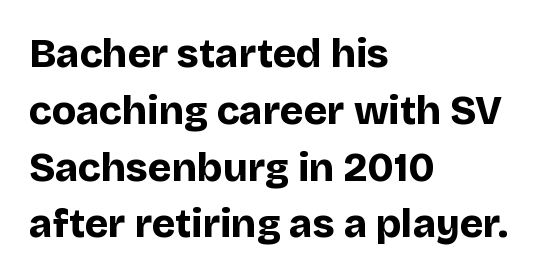
Compared with typical paragraphs, the rows here are spaced about the same. Is this a fixed-width face? No — the glyphs have proportional, varying widths. The font is running at its bold setting. Rule under the text: the space is simply empty. Tracking value appears to be zero — textbook default spacing. Casual observation: everything's shoved over to the left.
